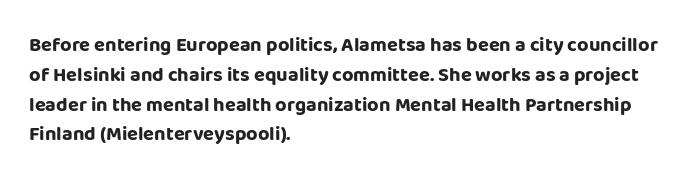
Q: Is the text bold? A: Yes.
Q: Is the text italic (slanted)? A: No, it is upright.
Q: Is the text underlined? A: No.
Q: How is the paragraph aligned? A: Left-aligned.
Q: Is the spacing between letters normal or unusually wide? A: Normal.
Q: Is the spacing between lines tight, normal or loose? A: Normal.
